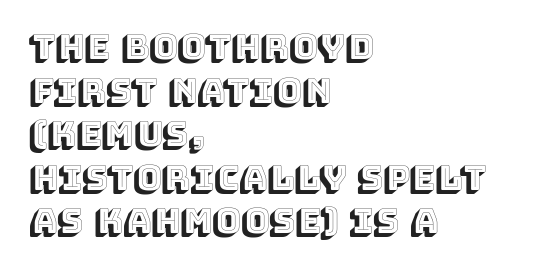
The image shows 34 px text type, upright; set left-aligned, normal line spacing (1.28x), normal letter spacing, not underlined; a large x-height.
